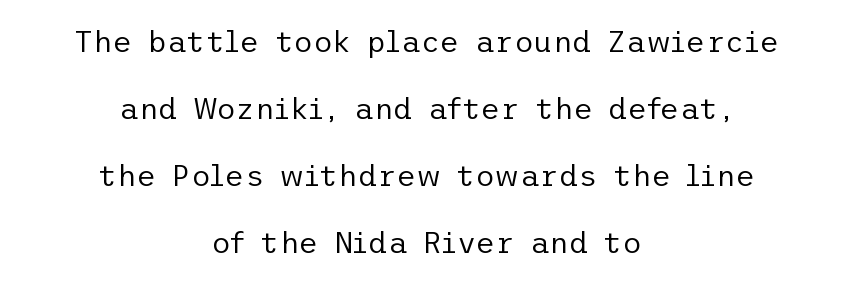
The image shows 30 px regular-weight sans-serif type, upright; set centered, loose line spacing (2.23x), normal letter spacing, not underlined; low stroke contrast and a medium x-height.
